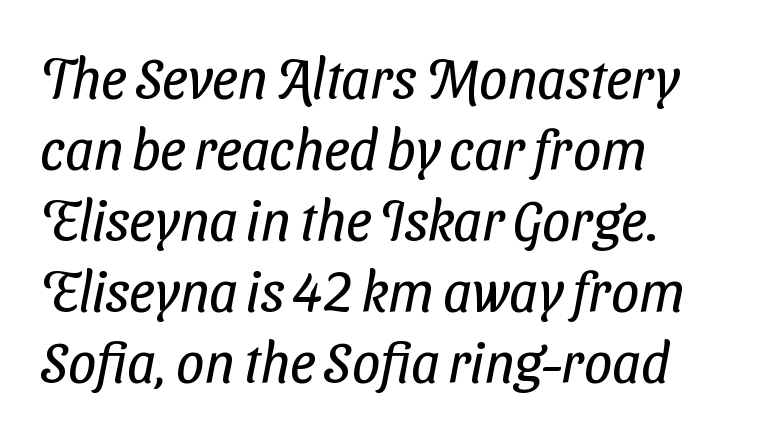
The image shows 56 px regular-weight, condensed sans-serif type; set left-aligned, normal line spacing (1.27x), normal letter spacing, not underlined; low stroke contrast and a medium x-height.
